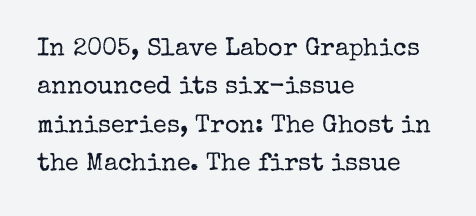
This sample uses an upright cut, with every glyph sitting square on the baseline. The string is rendered with underlining switched off. Tracking value appears to be zero — textbook default spacing. The lines in this sample share a left origin and differ only in where they stop. Vertical spacing — default.
